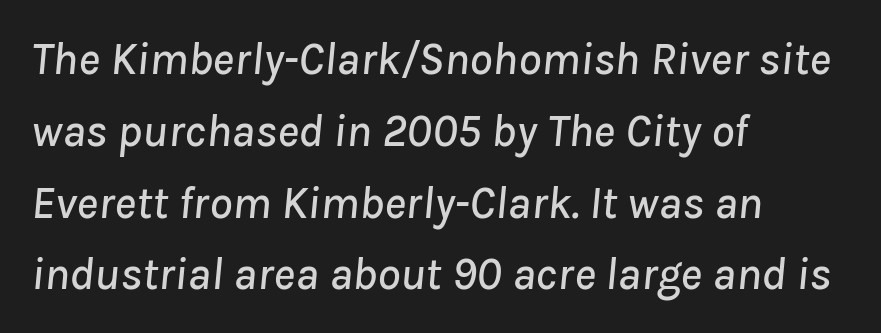
The image shows 46 px text type, italic (leaning right); set left-aligned, normal line spacing (1.56x), normal letter spacing, not underlined; low stroke contrast and a medium x-height.
